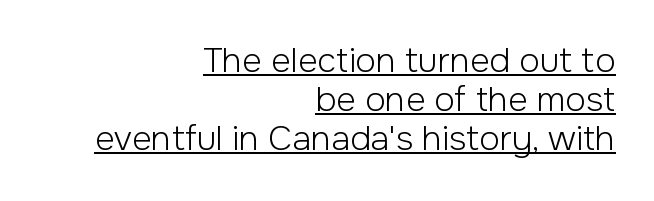
Q: Is the text bold? A: No.
Q: Is the text italic (slanted)? A: No, it is upright.
Q: Is the typeface a serif or a sans-serif typeface? A: Sans-serif.
Q: Is the text underlined? A: Yes.
Q: How is the paragraph aligned? A: Right-aligned.
Q: Is the spacing between letters normal or unusually wide? A: Normal.
Q: Is the spacing between lines tight, normal or loose? A: Tight.
Q: Width (condensed, normal, or wide)? A: Normal.
Q: Stroke contrast? A: Low.
Q: x-height? A: Medium.
Q: Monospaced? A: No.
